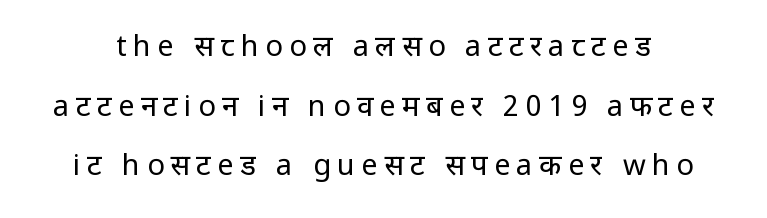
The image shows 29 px regular-weight sans-serif type, upright; set loose line spacing (2.06x), unusually wide letter spacing (+0.22 em), not underlined; low stroke contrast and a medium x-height.
